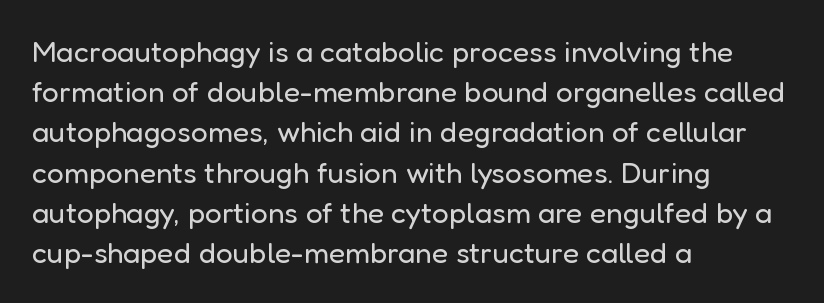
The image shows 30 px regular-weight sans-serif type, upright; set left-aligned, normal line spacing (1.34x), normal letter spacing, not underlined; low stroke contrast and a medium x-height.
